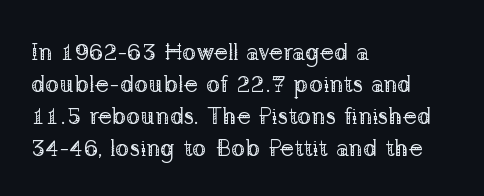
The strip under each line holds only bare page. You could call the tracking neutral — neither tight nor loose. Where is the straight margin? On the left. Upright lettering throughout. The weight tops out at a normal text grade.
